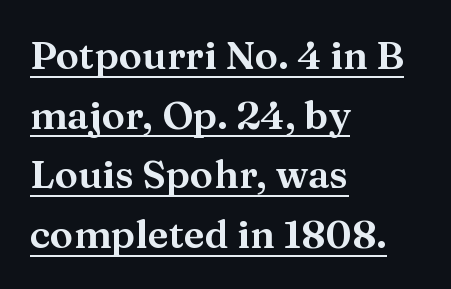
Vertical strokes here are truly vertical. Vertical spacing — default. The face used here is proportionally spaced, like ordinary book or web type. Here the glyphs are tracked normally, forming tight word shapes.
